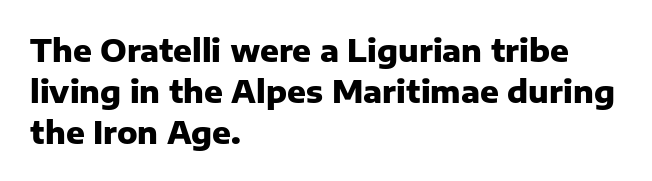
Do the characters align in a grid? No, the font is proportional. Classification — sans serif. Emphasis by weight is at full strength: bold. Summary of vertical rhythm: regular, with standard interline spacing.
